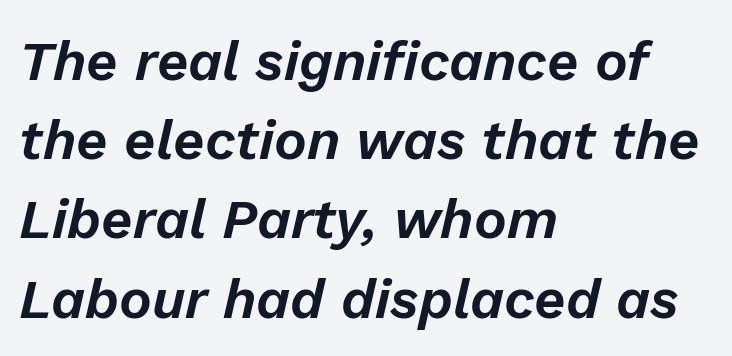
These lines are rendered in a variable-pitch font. Descenders hang freely into open space. Words appear dense and cohesive because spacing is normal. This sample is left-justified, so line endings fall wherever the words run out. Would a proofreader flag this as italicized? Yes. This block has exactly the height ordinary leading produces.
